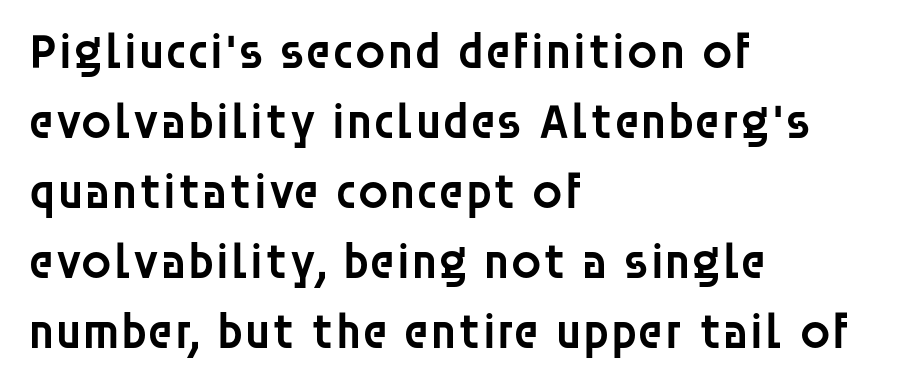
Q: Is the text bold? A: Semi-bold.
Q: Is the text italic (slanted)? A: No, it is upright.
Q: Is the typeface a serif or a sans-serif typeface? A: Sans-serif.
Q: Is the text underlined? A: No.
Q: How is the paragraph aligned? A: Left-aligned.
Q: Is the spacing between letters normal or unusually wide? A: Normal.
Q: Is the spacing between lines tight, normal or loose? A: Normal.
Q: Width (condensed, normal, or wide)? A: Normal.
Q: Stroke contrast? A: Low.
Q: x-height? A: Large.
Q: Monospaced? A: No.
